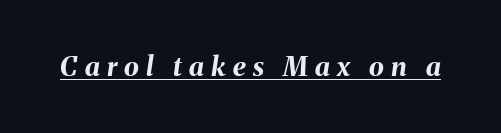
Underlined type. Notice how the stems are inclined rather than vertical — that's the hallmark of italics. These lines carry a lot of weight — the face is fully bold. Inter-character spacing is expanded well beyond the font's built-in metrics.
